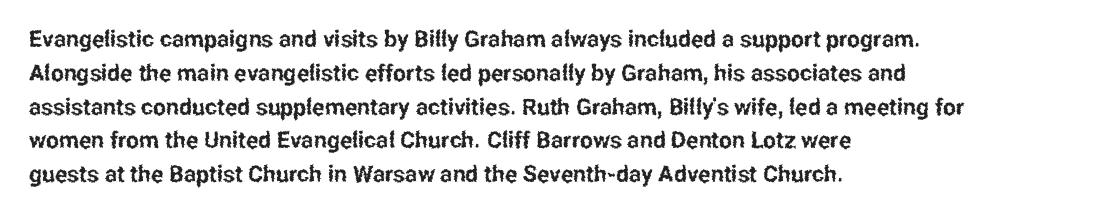
{"italic": "no", "underline": "no", "align": "left", "line_spacing": "normal", "line_spacing_ratio": 1.47, "letter_spacing": "normal", "letter_spacing_em": 0.0, "glyph_px": 23}
